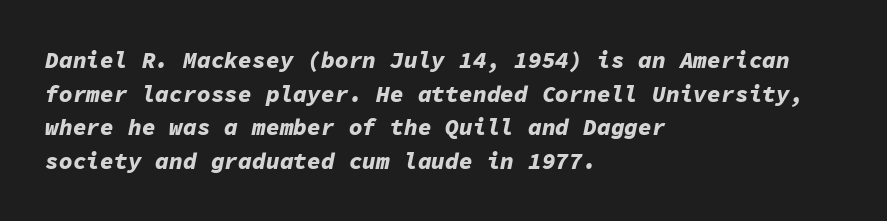
Q: Is the text bold? A: Yes.
Q: Is the text italic (slanted)? A: Yes, it leans right by about 11 degrees.
Q: Is the text underlined? A: No.
Q: How is the paragraph aligned? A: Left-aligned.
Q: Is the spacing between letters normal or unusually wide? A: Normal.
Q: Is the spacing between lines tight, normal or loose? A: Normal.
